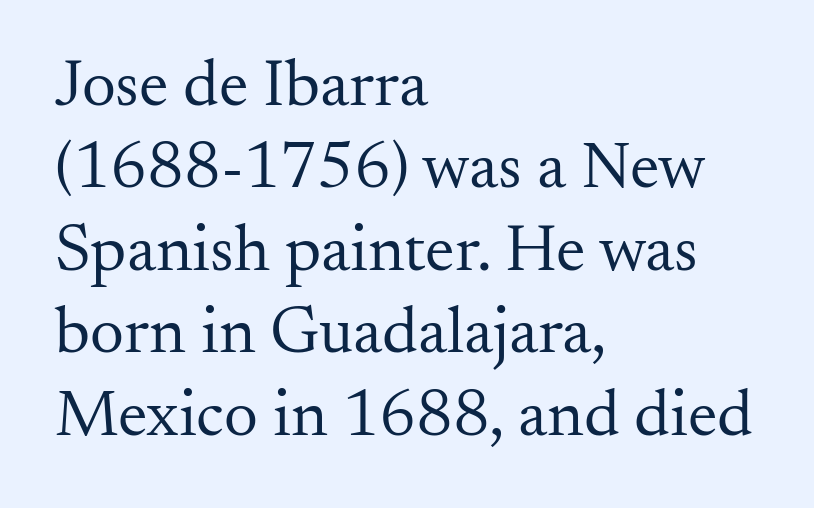
Quick note: not italic, upright. The face used here is rendered with its standard letterfit. The strokes carry an ordinary text weight at most. A serif font was chosen for this passage. Spacing verdict: proportional, widths tailored to each character. The string is rendered with underlining switched off.
